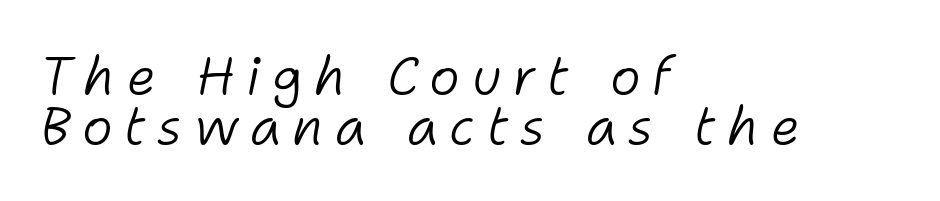
{"italic": "yes", "lean": "right", "slant_degrees": 11, "bold": "no", "weight": "light", "width": "normal", "stroke_contrast": "low", "x_height": "medium", "monospaced": "no", "underline": "no", "align": "left", "line_spacing": "tight", "line_spacing_ratio": 0.96, "letter_spacing": "wide", "letter_spacing_em": 0.22, "glyph_px": 52}
